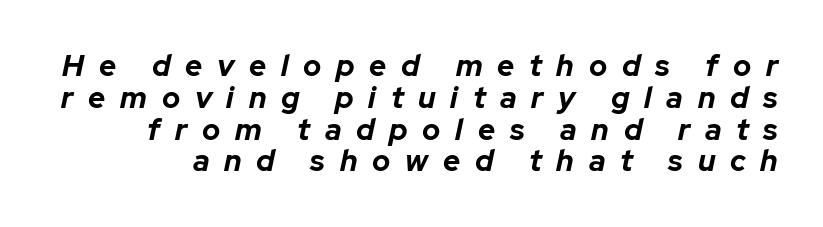
{"italic": "yes", "lean": "right", "slant_degrees": 12, "bold": "yes", "weight": "bold", "width": "normal", "stroke_contrast": "low", "x_height": "medium", "monospaced": "no", "underline": "no", "line_spacing": "tight", "line_spacing_ratio": 1.06, "letter_spacing": "wide", "letter_spacing_em": 0.49, "glyph_px": 30}
